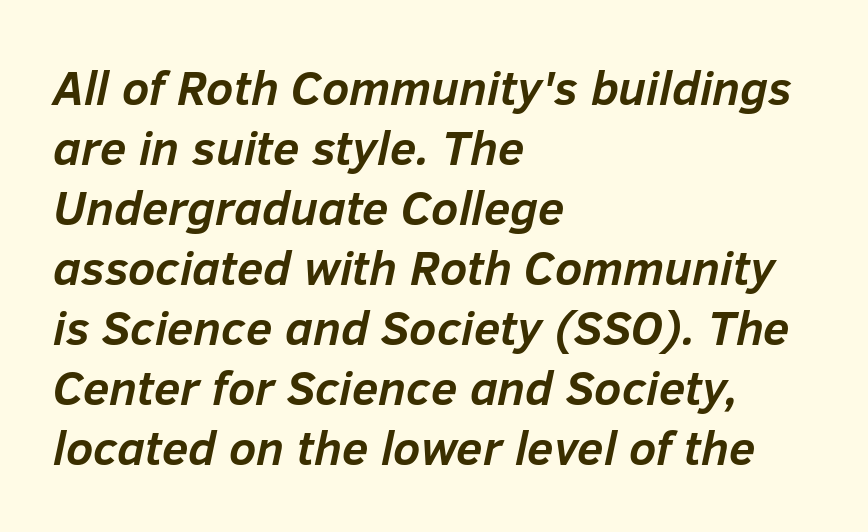
The image shows 48 px semibold type, italic (leaning right); set left-aligned, normal line spacing (1.25x), normal letter spacing, not underlined; low stroke contrast and a medium x-height.
